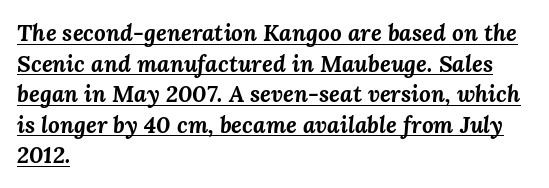
Q: Is the text bold? A: Yes.
Q: Is the text italic (slanted)? A: Yes, it leans right by about 3 degrees.
Q: Is the text underlined? A: Yes.
Q: How is the paragraph aligned? A: Left-aligned.
Q: Is the spacing between letters normal or unusually wide? A: Normal.
Q: Is the spacing between lines tight, normal or loose? A: Normal.
